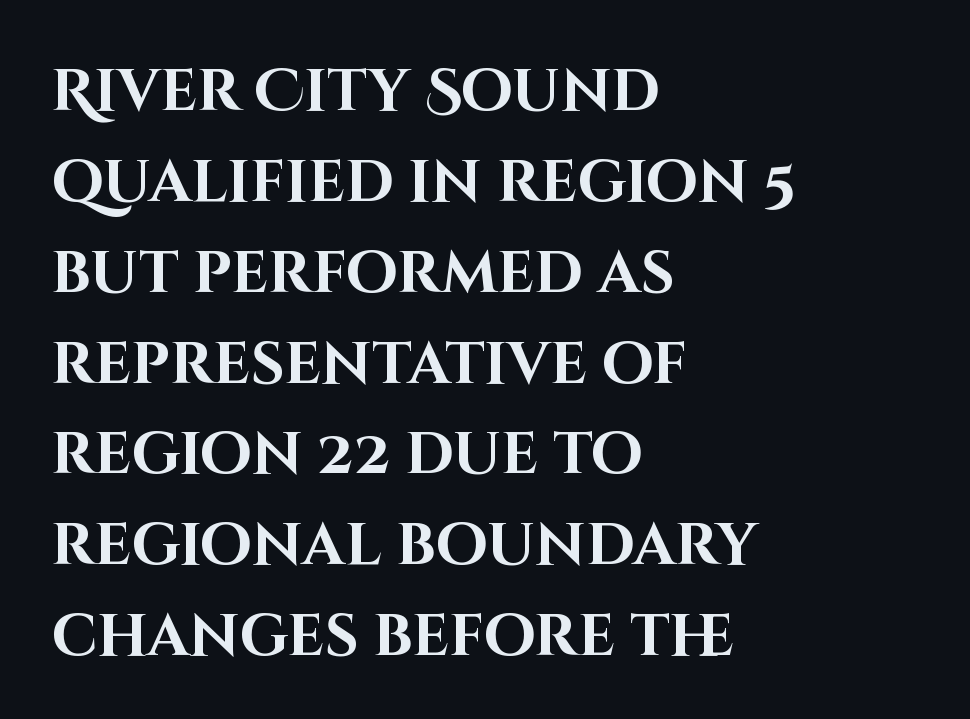
{"serif": "no", "italic": "no", "bold": "yes", "weight": "bold", "width": "normal", "stroke_contrast": "high", "x_height": "large", "monospaced": "no", "underline": "no", "align": "left", "line_spacing": "normal", "line_spacing_ratio": 1.54, "letter_spacing": "normal", "letter_spacing_em": 0.0, "glyph_px": 59}
